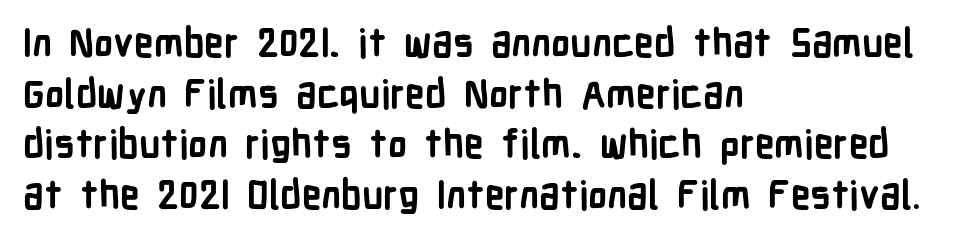
{"serif": "no", "italic": "no", "bold": "yes", "weight": "semibold", "width": "condensed", "stroke_contrast": "low", "x_height": "medium", "monospaced": "no", "underline": "no", "align": "left", "line_spacing": "normal", "line_spacing_ratio": 1.3, "letter_spacing": "normal", "letter_spacing_em": 0.0, "glyph_px": 39}
